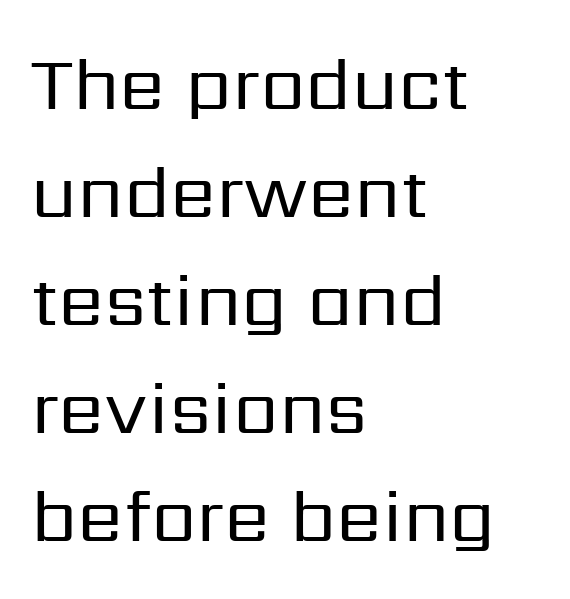
The text block is weighted toward the left margin, trailing off unevenly rightward. This rendering features lettering with no underline. No heavy texture on the line: the type isn't bold. Rendered with straight, roman letterforms. Typographically, this falls in the sans-serif category. Interline gaps are of average width in this sample.
